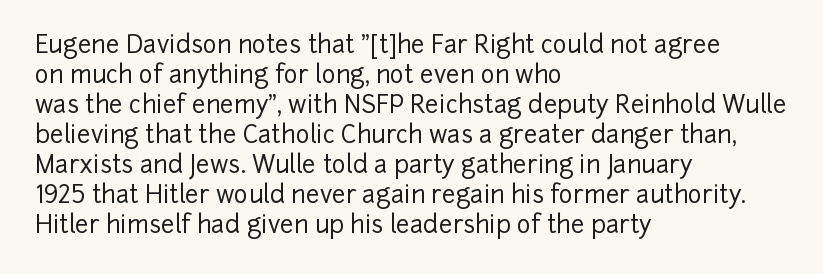
{"italic": "no", "underline": "no", "align": "left", "line_spacing": "normal", "line_spacing_ratio": 1.25, "letter_spacing": "normal", "letter_spacing_em": 0.0, "glyph_px": 24}
